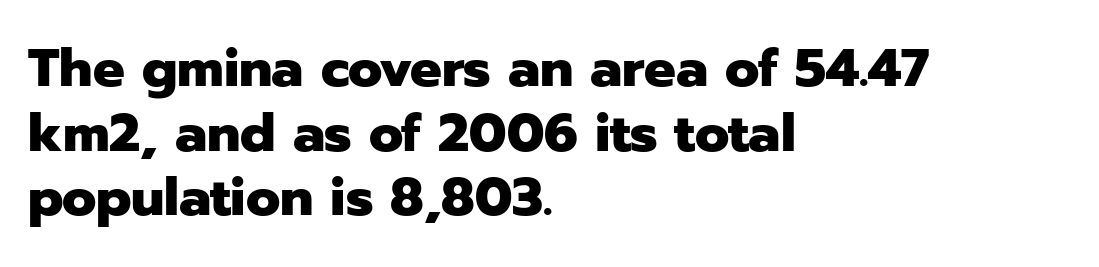
The area under the type is left untouched. The typesetting leans heavy: a genuine bold. Characters follow at the spacing the type designer built in. Is this a fixed-width face? No — the glyphs have proportional, varying widths.
